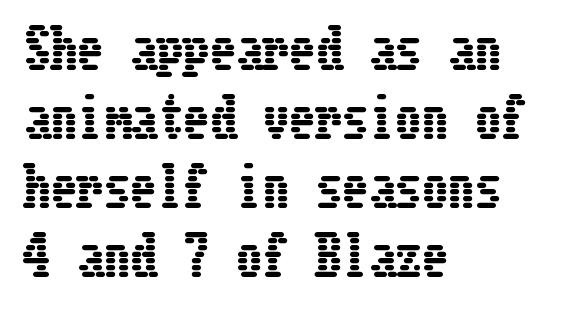
Default kerning and tracking; the words read as compact shapes. Do the letters lean? They stand straight. Where is the straight margin? On the left. Descenders are the only things crossing below the line. Notice how descenders clear the ascenders below comfortably — that's standard leading.
